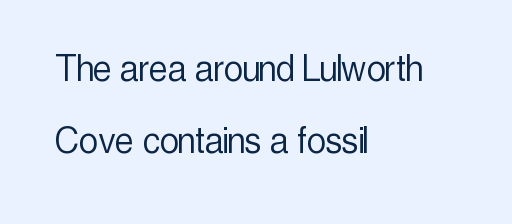
{"serif": "no", "italic": "no", "bold": "no", "weight": "light", "width": "condensed", "x_height": "medium", "monospaced": "no", "underline": "no", "align": "left", "line_spacing_ratio": 1.72, "letter_spacing": "normal", "letter_spacing_em": 0.0, "glyph_px": 42}
